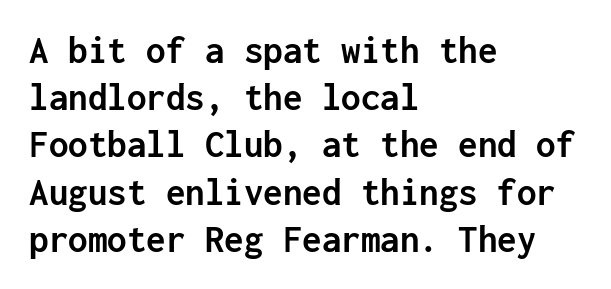
Q: Is the text bold? A: Yes.
Q: Is the text italic (slanted)? A: No, it is upright.
Q: Is the typeface a serif or a sans-serif typeface? A: Sans-serif.
Q: Is the text underlined? A: No.
Q: How is the paragraph aligned? A: Left-aligned.
Q: Is the spacing between letters normal or unusually wide? A: Normal.
Q: Width (condensed, normal, or wide)? A: Normal.
Q: Stroke contrast? A: Low.
Q: x-height? A: Medium.
Q: Monospaced? A: Yes.
